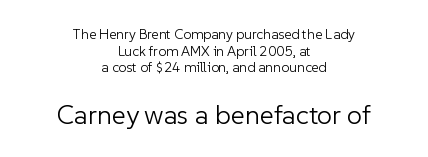
Does the bottom block carry the larger type? Yes, it does. These lines were composed using upright roman letters. Type without underlining. The gaps between neighbouring characters are ordinary and unremarkable. A quiet, ordinary-to-light weight characterises the typeface.
